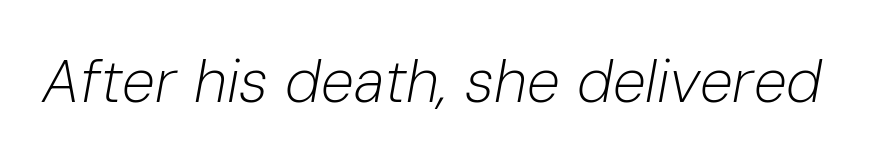
The typography opts for an oblique posture over an upright one. Unmarked baselines from the first word to the last. This sample has the flowing, uneven cadence of proportional lettering. Weight: not bold — regular or lighter. Each word holds together tightly as a unit, with standard inter-letter gaps.
